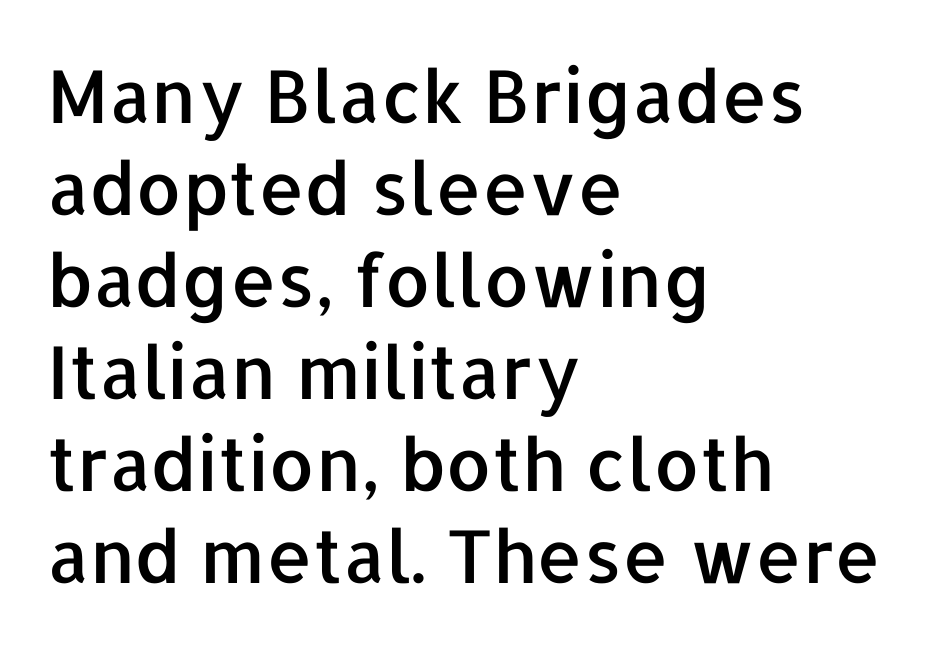
The image shows 73 px sans-serif type, upright; set left-aligned, normal line spacing (1.26x), normal letter spacing, not underlined; low stroke contrast and a medium x-height.
